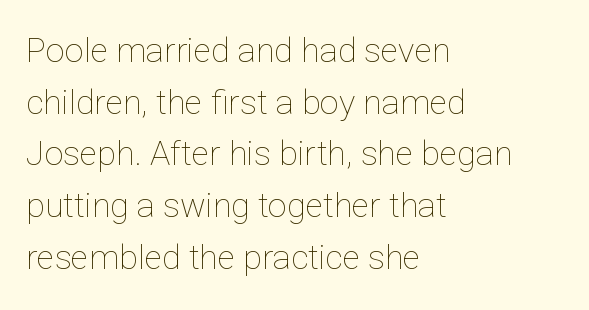
Q: Is the text bold? A: No.
Q: Is the text italic (slanted)? A: No, it is upright.
Q: Is the text underlined? A: No.
Q: How is the paragraph aligned? A: Left-aligned.
Q: Is the spacing between letters normal or unusually wide? A: Normal.
Q: Is the spacing between lines tight, normal or loose? A: Normal.
Q: Width (condensed, normal, or wide)? A: Normal.
Q: Stroke contrast? A: Low.
Q: x-height? A: Medium.
Q: Monospaced? A: No.
